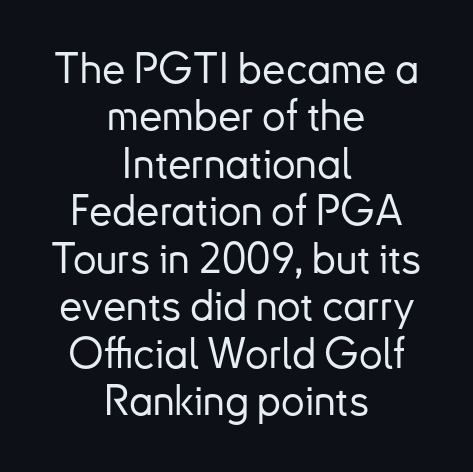
The letters stand straight up with perfectly vertical stems. Observe the ordinary spacing: letters are neighbours, not strangers. Think of a printed novel: that variable character pitch is what you see here. If you folded the block vertically in half, each line would mirror itself in length.
